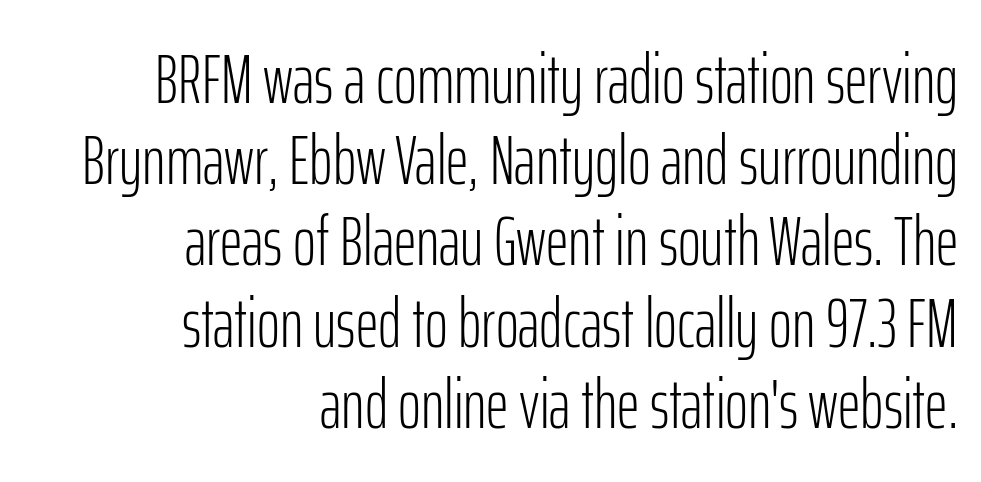
Q: Is the text bold? A: No.
Q: Is the text italic (slanted)? A: No, it is upright.
Q: Is the typeface a serif or a sans-serif typeface? A: Sans-serif.
Q: Is the text underlined? A: No.
Q: How is the paragraph aligned? A: Right-aligned.
Q: Is the spacing between letters normal or unusually wide? A: Normal.
Q: Width (condensed, normal, or wide)? A: Condensed.
Q: Stroke contrast? A: Low.
Q: x-height? A: Medium.
Q: Monospaced? A: No.
